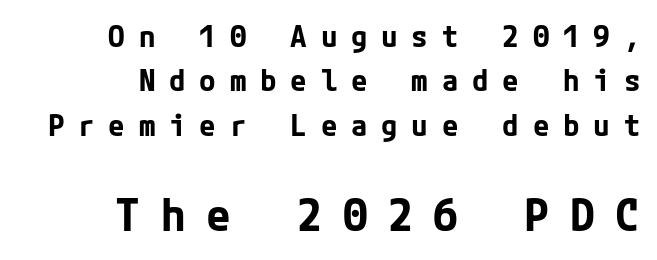
{"serif": "no", "italic": "no", "bold": "yes", "weight": "bold", "width": "normal", "stroke_contrast": "low", "x_height": "medium", "underline": "no", "align": "right", "line_spacing": "normal", "line_spacing_ratio": 1.48, "letter_spacing": "wide", "letter_spacing_em": 0.46, "larger_block": "second", "size_ratio": 1.5, "glyph_px": 45}
